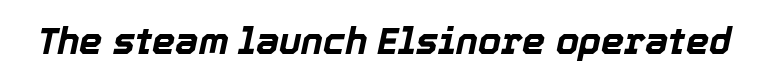
{"italic": "yes", "lean": "right", "slant_degrees": 12, "bold": "yes", "weight": "bold", "width": "normal", "x_height": "medium", "monospaced": "no", "underline": "no", "letter_spacing": "normal", "letter_spacing_em": 0.0, "glyph_px": 37}
